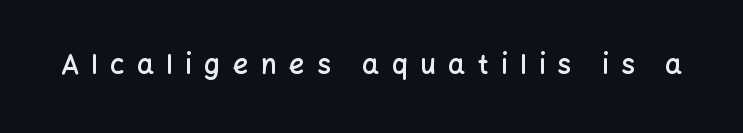
Q: Is the text bold? A: Semi-bold.
Q: Is the text italic (slanted)? A: No, it is upright.
Q: Is the text underlined? A: No.
Q: Is the spacing between letters normal or unusually wide? A: Unusually wide.
